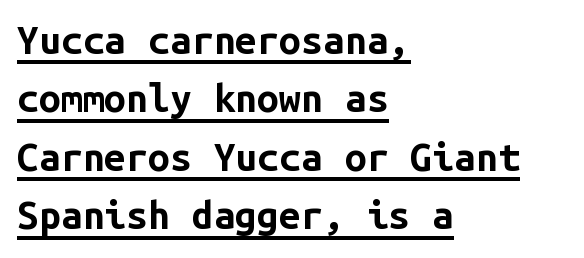
The image shows 39 px bold sans-serif type, upright, monospaced; set left-aligned, normal line spacing (1.5x), normal letter spacing, underlined; low stroke contrast and a medium x-height.
